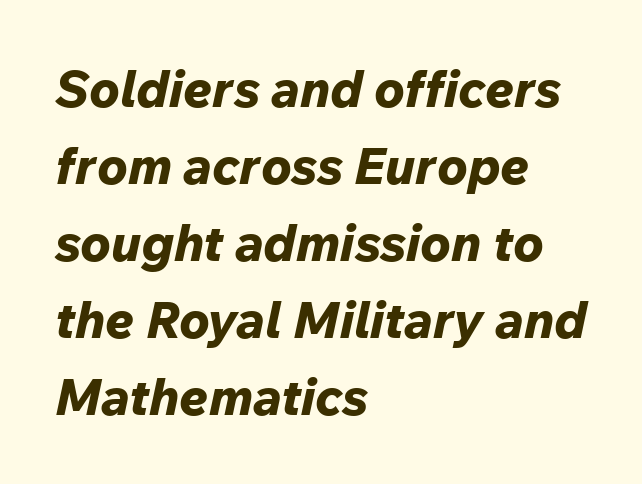
The image shows 51 px bold type, italic (leaning right); set left-aligned, normal line spacing (1.51x), normal letter spacing, not underlined; low stroke contrast and a medium x-height.
